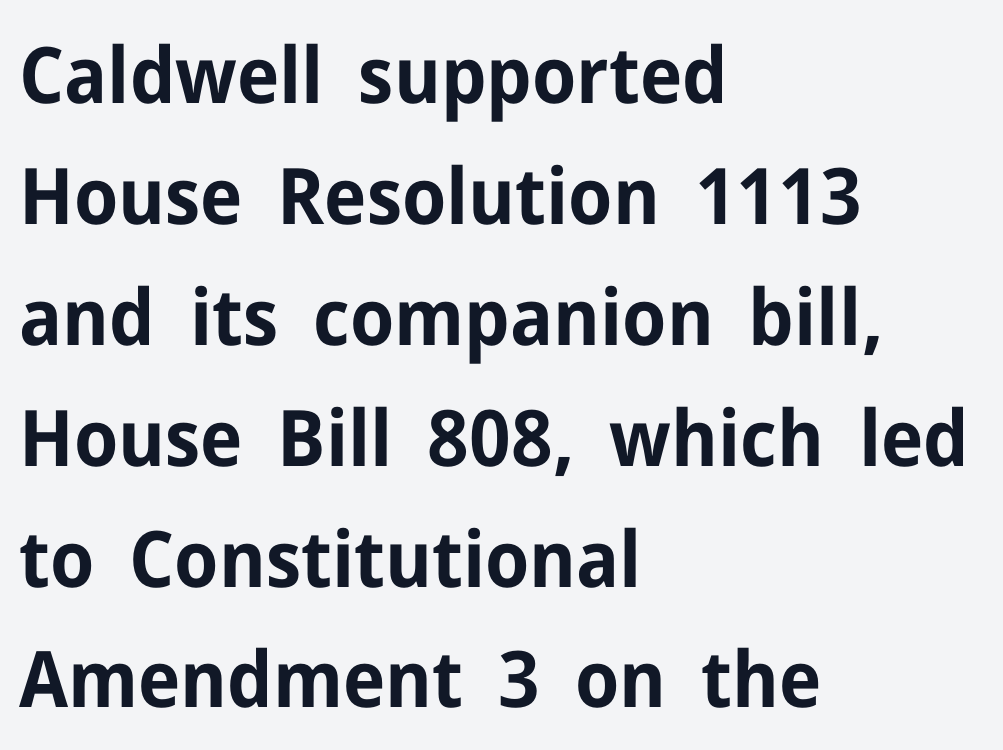
The image shows 78 px bold sans-serif type, upright; set left-aligned, normal line spacing (1.55x), normal letter spacing, not underlined; low stroke contrast and a medium x-height.
